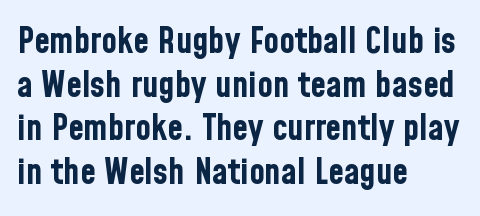
Q: Is the text bold? A: Yes.
Q: Is the text italic (slanted)? A: No, it is upright.
Q: Is the typeface a serif or a sans-serif typeface? A: Sans-serif.
Q: Is the text underlined? A: No.
Q: How is the paragraph aligned? A: Left-aligned.
Q: Is the spacing between letters normal or unusually wide? A: Normal.
Q: Width (condensed, normal, or wide)? A: Condensed.
Q: Stroke contrast? A: Low.
Q: x-height? A: Medium.
Q: Monospaced? A: No.
